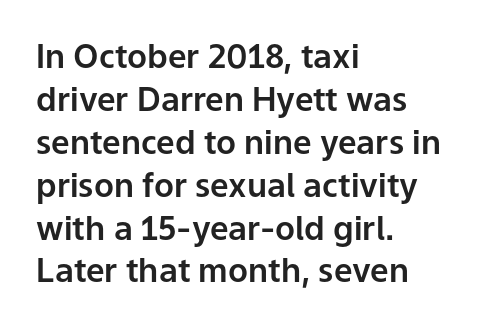
{"serif": "no", "italic": "no", "width": "normal", "stroke_contrast": "low", "x_height": "medium", "monospaced": "no", "underline": "no", "align": "left", "line_spacing": "normal", "line_spacing_ratio": 1.3, "letter_spacing": "normal", "letter_spacing_em": 0.0, "glyph_px": 33}
